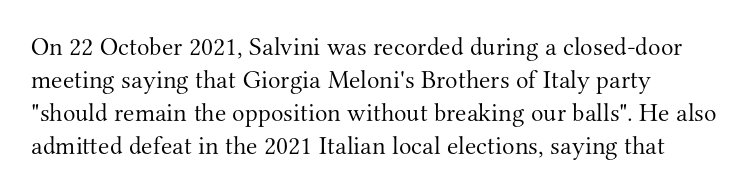
The image shows 26 px text type, upright; set normal line spacing (1.27x), normal letter spacing, not underlined.
